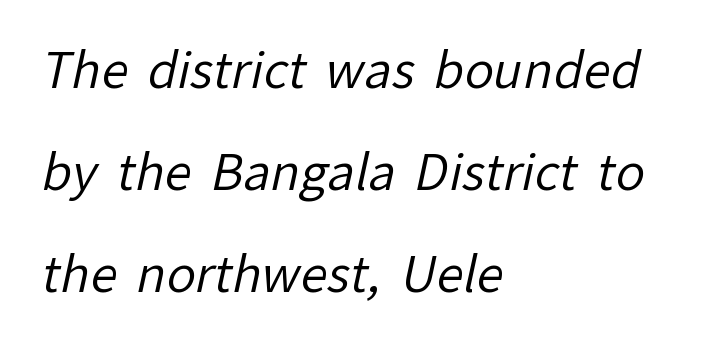
{"serif": "no", "bold": "no", "weight": "regular", "width": "normal", "stroke_contrast": "low", "x_height": "medium", "monospaced": "no", "underline": "no", "align": "left", "line_spacing": "loose", "line_spacing_ratio": 2.08, "letter_spacing": "normal", "letter_spacing_em": 0.0, "glyph_px": 49}
